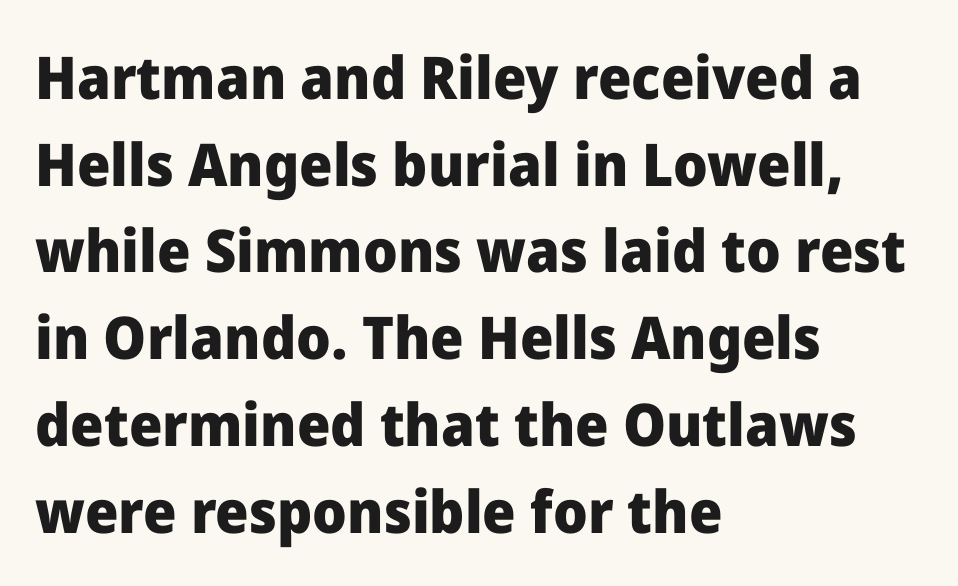
Q: Is the text bold? A: Yes.
Q: Is the text italic (slanted)? A: No, it is upright.
Q: Is the typeface a serif or a sans-serif typeface? A: Sans-serif.
Q: Is the text underlined? A: No.
Q: How is the paragraph aligned? A: Left-aligned.
Q: Is the spacing between letters normal or unusually wide? A: Normal.
Q: Is the spacing between lines tight, normal or loose? A: Normal.
Q: Width (condensed, normal, or wide)? A: Normal.
Q: Stroke contrast? A: Low.
Q: x-height? A: Medium.
Q: Monospaced? A: No.
